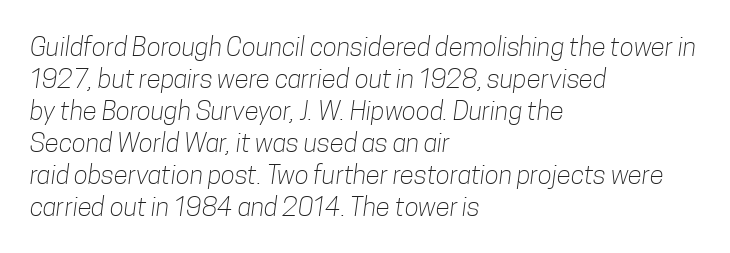
The weight tops out at a normal text grade. Casual observation: everything's shoved over to the left. The line texture is even and compact thanks to regular tracking. The zone under the glyphs is completely vacant.
